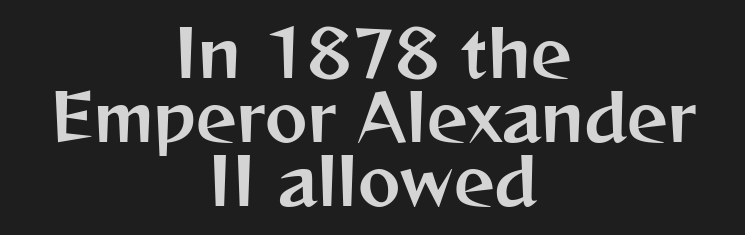
The line-height multiplier appears low, near solid setting. Characters follow at the spacing the type designer built in. If you drew a line through each stem, it would be perfectly vertical. Anything drawn beneath the words? Only blank space.
